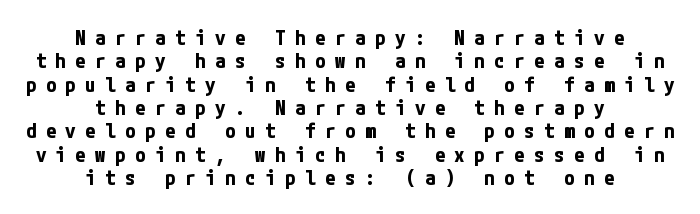
Compared with typical paragraphs, the rows here are closer together. The axis of the letterforms is exactly vertical. Is the block centered? Yes — each line is placed symmetrically about the middle. Heavy, bold letterforms. Nobody drew a line under any word here. Tracking value appears strongly positive — letters spread wide.
